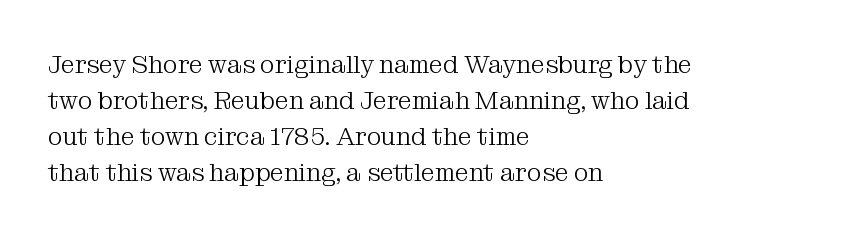
The image shows 25 px text type, upright; set left-aligned, normal line spacing (1.44x), normal letter spacing, not underlined.
